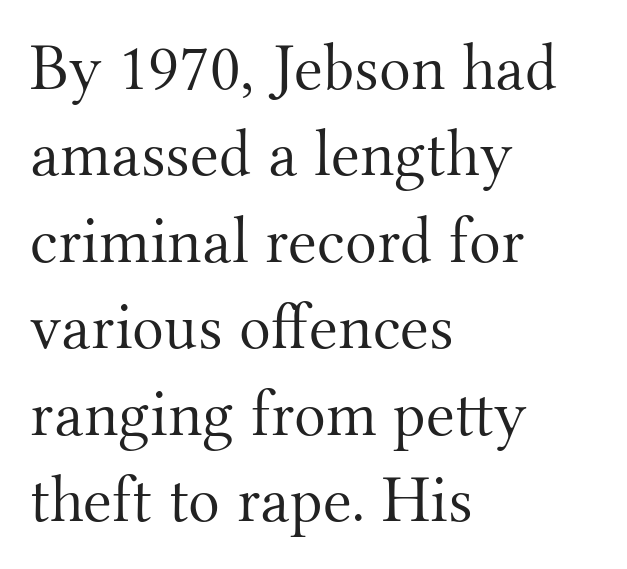
{"serif": "yes", "italic": "no", "bold": "no", "weight": "light", "width": "normal", "stroke_contrast": "medium", "x_height": "small", "monospaced": "no", "underline": "no", "align": "left", "line_spacing": "normal", "line_spacing_ratio": 1.31, "letter_spacing": "normal", "letter_spacing_em": 0.0, "glyph_px": 66}
